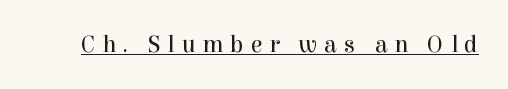
{"italic": "no", "bold": "no", "underline": "yes", "letter_spacing": "wide", "letter_spacing_em": 0.29, "glyph_px": 24}
